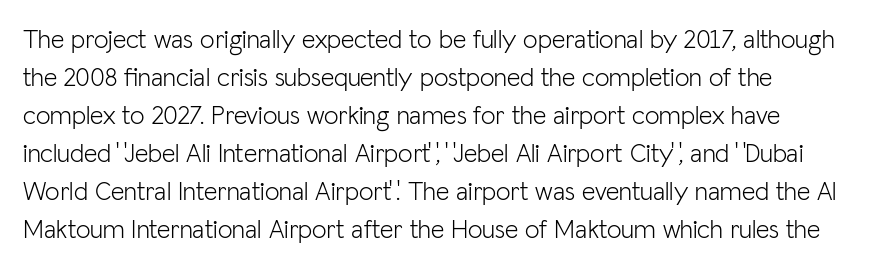
{"italic": "no", "bold": "no", "underline": "no", "align": "left", "line_spacing": "normal", "line_spacing_ratio": 1.46, "letter_spacing": "normal", "letter_spacing_em": 0.0, "glyph_px": 26}
